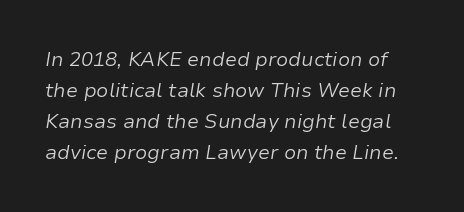
{"italic": "yes", "lean": "right", "slant_degrees": 9, "bold": "no", "underline": "no", "line_spacing": "normal", "line_spacing_ratio": 1.55, "letter_spacing": "normal", "letter_spacing_em": 0.0, "glyph_px": 20}
